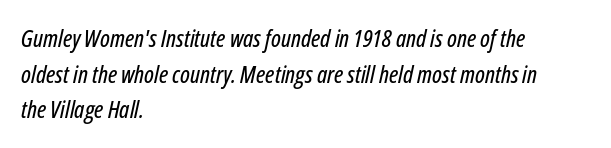
{"italic": "yes", "lean": "right", "slant_degrees": 12, "underline": "no", "align": "left", "line_spacing": "normal", "line_spacing_ratio": 1.48, "letter_spacing": "normal", "letter_spacing_em": 0.0, "glyph_px": 24}
